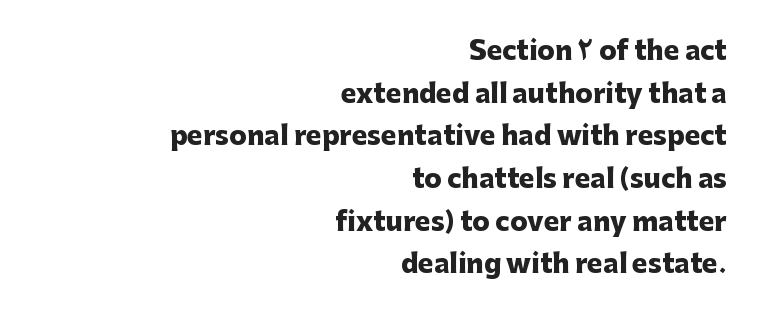
Type without underlining. The characters look thick and weighty, a clear bold. Tracking here is standard; glyphs follow each other at the usual distance. The rendering anchors every line to the right-hand side. Reading down the column, the eye jumps a familiar distance to each next line. A roman cut, with each character standing at attention.
